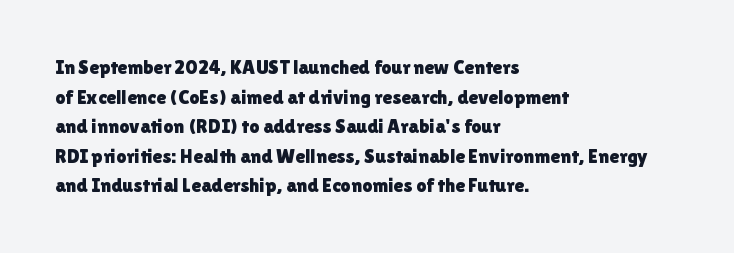
The words here are not underlined. Compared with typical paragraphs, the rows here are spaced about the same. Leftover space on each line is placed entirely after the last word. Students, note that the glyphs here touch the page at normal intervals. Italic: no, the glyphs are upright roman.
